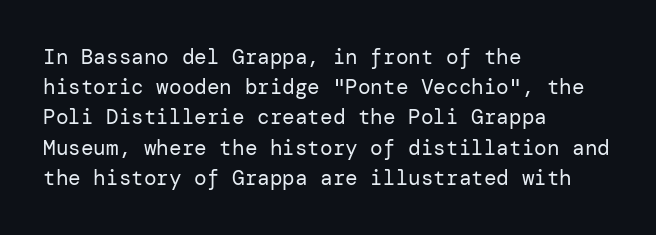
Q: Is the text bold? A: No.
Q: Is the text italic (slanted)? A: No, it is upright.
Q: Is the text underlined? A: No.
Q: How is the paragraph aligned? A: Left-aligned.
Q: Is the spacing between letters normal or unusually wide? A: Normal.
Q: Is the spacing between lines tight, normal or loose? A: Normal.
